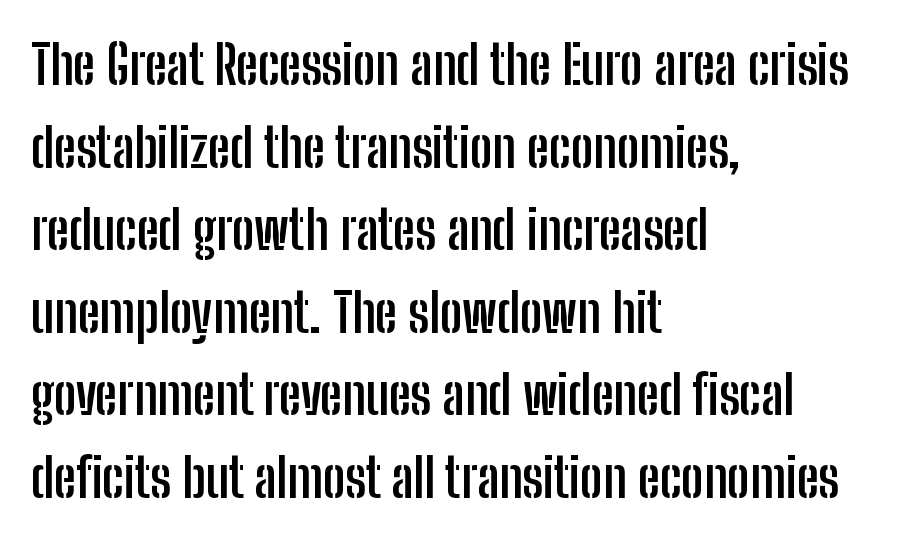
Spacing between characters is what you'd get straight out of the box. If you drew a ruler down the left edge, every line would touch it. I'd call this a sans setting — the letters go barefoot. Quick note: interline space is typical. Spacing verdict: proportional, widths tailored to each character. When letters stand straight like this, we call the style roman or upright.
